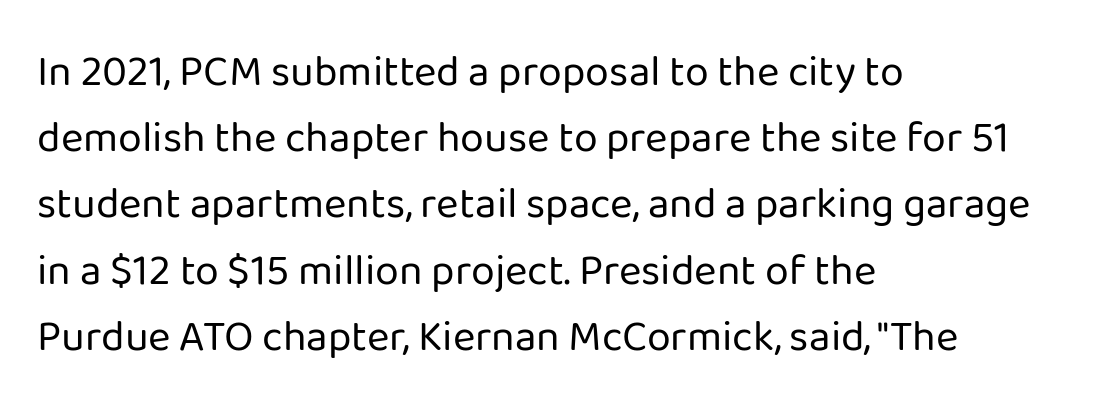
{"serif": "no", "italic": "no", "bold": "no", "weight": "regular", "width": "normal", "stroke_contrast": "low", "x_height": "medium", "monospaced": "no", "underline": "no", "align": "left", "line_spacing": "normal", "line_spacing_ratio": 1.54, "letter_spacing": "normal", "letter_spacing_em": 0.0, "glyph_px": 43}
